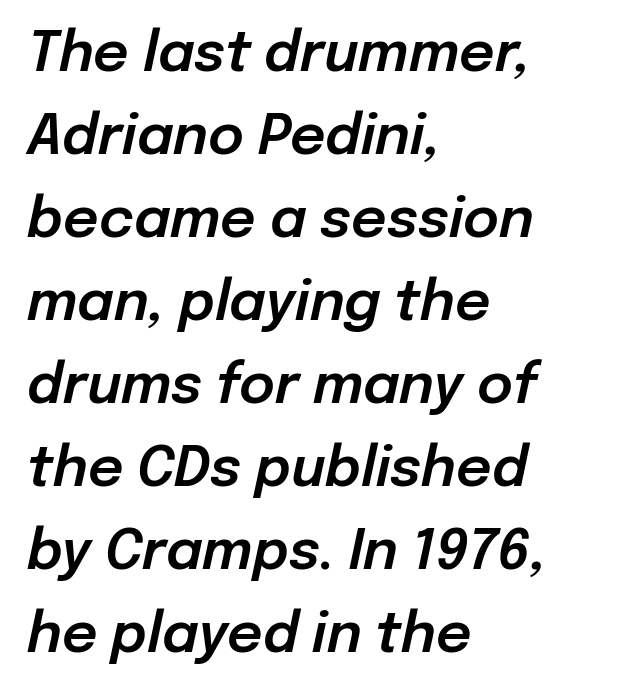
Q: Is the text italic (slanted)? A: Yes, it leans right by about 12 degrees.
Q: Is the text underlined? A: No.
Q: How is the paragraph aligned? A: Left-aligned.
Q: Is the spacing between letters normal or unusually wide? A: Normal.
Q: Is the spacing between lines tight, normal or loose? A: Normal.
Q: Width (condensed, normal, or wide)? A: Normal.
Q: Stroke contrast? A: Low.
Q: x-height? A: Medium.
Q: Monospaced? A: No.
